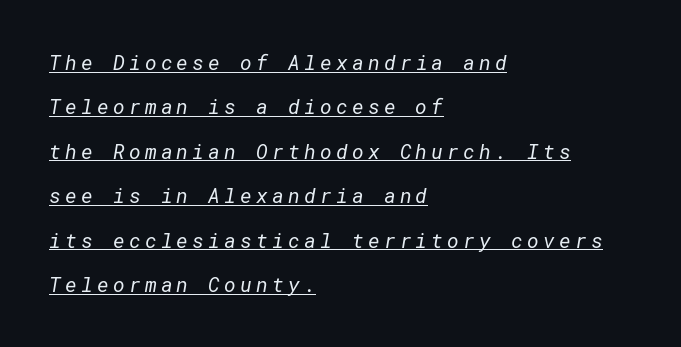
The image shows 20 px text type; set left-aligned, loose line spacing (2.22x), unusually wide letter spacing (+0.21 em), underlined.
